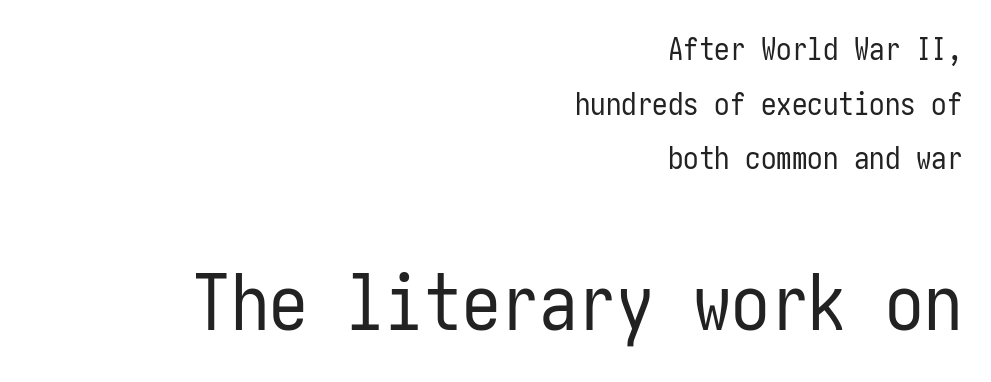
The image shows 77 px regular-weight, condensed sans-serif type, upright; set right-aligned, line spacing 1.76x, normal letter spacing, not underlined; the second (bottom) block is 2.48x larger; low stroke contrast and a medium x-height.
